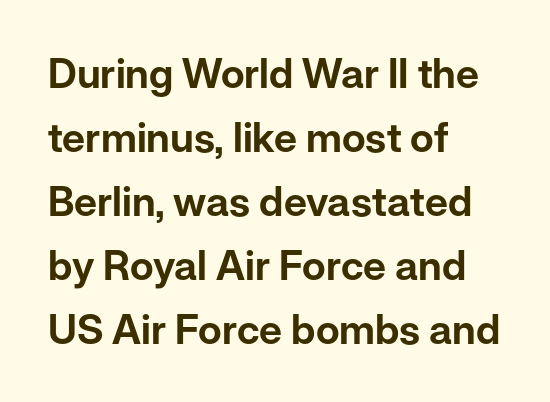
Horizontal alignment here is leftward, the default for most running prose. Letterform terminals end flat and unadorned throughout the passage. Students, observe: this is what conventionally led text looks like. Spacing verdict: proportional, widths tailored to each character. Short note: letters normally spaced. Type without underlining.
